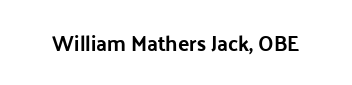
Q: Is the text italic (slanted)? A: No, it is upright.
Q: Is the text underlined? A: No.
Q: Is the spacing between letters normal or unusually wide? A: Normal.
